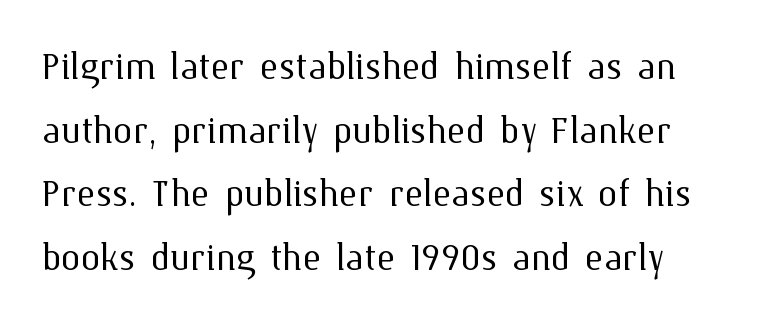
Q: Is the text bold? A: No.
Q: Is the text italic (slanted)? A: No, it is upright.
Q: Is the text underlined? A: No.
Q: Is the spacing between letters normal or unusually wide? A: Normal.
Q: Is the spacing between lines tight, normal or loose? A: Normal.
Q: Width (condensed, normal, or wide)? A: Normal.
Q: Stroke contrast? A: Medium.
Q: x-height? A: Medium.
Q: Monospaced? A: No.
